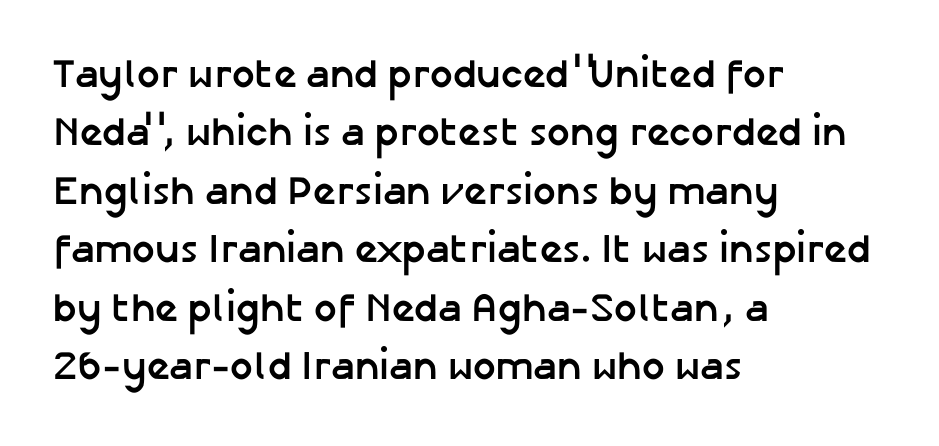
The image shows 40 px semibold sans-serif type, upright; set left-aligned, normal line spacing (1.46x), normal letter spacing, not underlined; low stroke contrast and a medium x-height.
